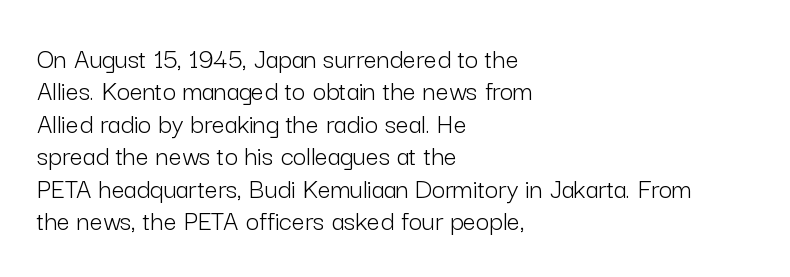
{"serif": "no", "italic": "no", "bold": "no", "weight": "light", "width": "normal", "stroke_contrast": "low", "x_height": "medium", "monospaced": "no", "underline": "no", "align": "left", "line_spacing": "tight", "line_spacing_ratio": 1.12, "letter_spacing": "normal", "letter_spacing_em": 0.0, "glyph_px": 29}
